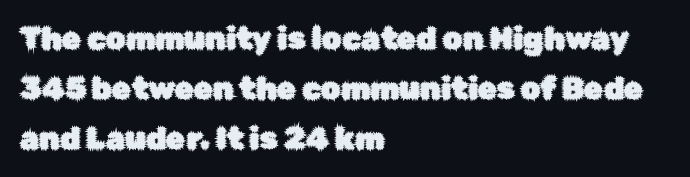
Q: Is the text italic (slanted)? A: No, it is upright.
Q: Is the typeface a serif or a sans-serif typeface? A: Sans-serif.
Q: Is the text underlined? A: No.
Q: How is the paragraph aligned? A: Left-aligned.
Q: Is the spacing between letters normal or unusually wide? A: Normal.
Q: Is the spacing between lines tight, normal or loose? A: Normal.
Q: Width (condensed, normal, or wide)? A: Normal.
Q: Stroke contrast? A: Low.
Q: x-height? A: Medium.
Q: Monospaced? A: No.
